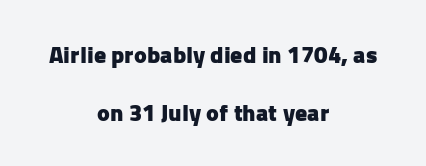
Q: Is the text bold? A: Yes.
Q: Is the text italic (slanted)? A: No, it is upright.
Q: Is the text underlined? A: No.
Q: How is the paragraph aligned? A: Centered.
Q: Is the spacing between letters normal or unusually wide? A: Normal.
Q: Is the spacing between lines tight, normal or loose? A: Loose.
